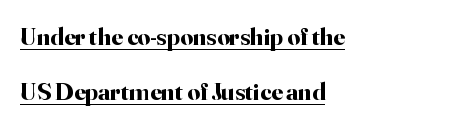
Looks like someone drew a line under every word here. The passage is arranged the way most books set body copy — flush left. Whoever set this chose breathing room over compactness in the vertical rhythm. Each word holds together tightly as a unit, with standard inter-letter gaps. Is the type bold? Yes — the strokes are clearly thick and heavy. The specimen reads as upright at a glance.
